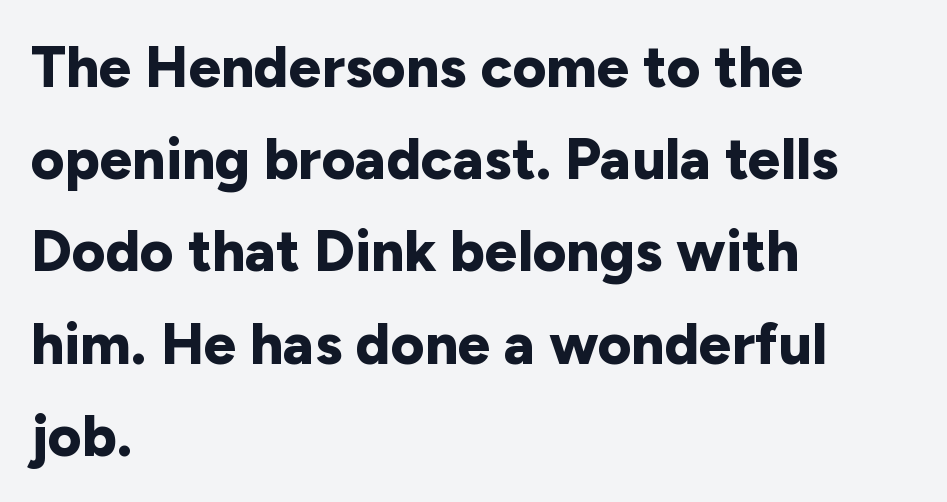
{"serif": "no", "italic": "no", "bold": "yes", "weight": "bold", "width": "normal", "stroke_contrast": "low", "x_height": "medium", "monospaced": "no", "underline": "no", "align": "left", "line_spacing": "normal", "line_spacing_ratio": 1.59, "letter_spacing": "normal", "letter_spacing_em": 0.0, "glyph_px": 58}
